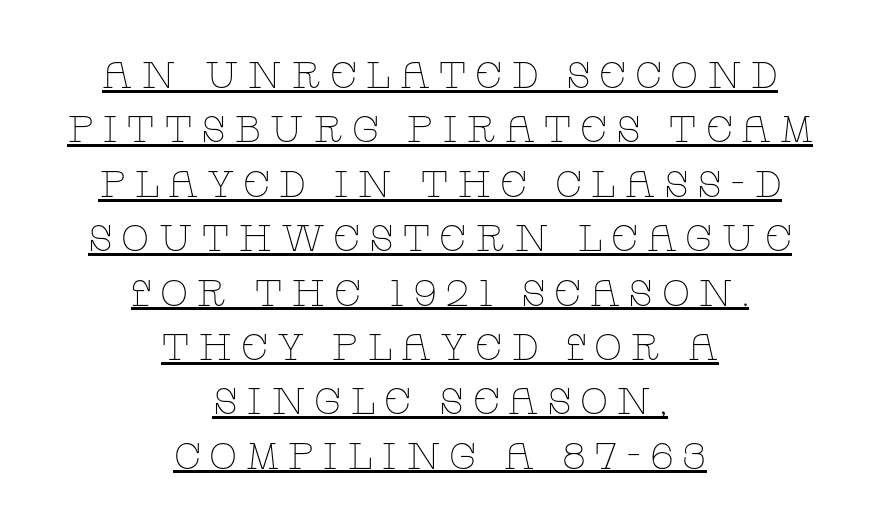
The image shows 37 px thin, wide serif type, upright; set centered, normal line spacing (1.47x), unusually wide letter spacing (+0.22 em), underlined; low stroke contrast and a large x-height.
